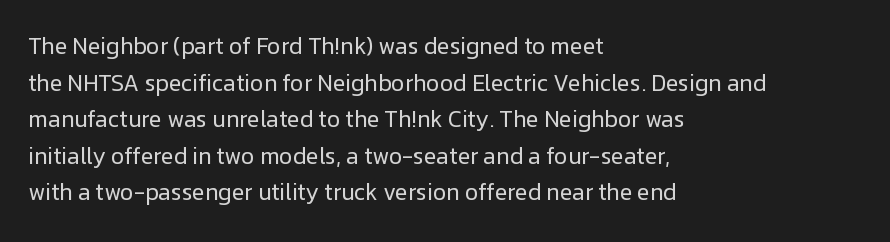
Q: Is the text bold? A: No.
Q: Is the text italic (slanted)? A: No, it is upright.
Q: Is the text underlined? A: No.
Q: How is the paragraph aligned? A: Left-aligned.
Q: Is the spacing between letters normal or unusually wide? A: Normal.
Q: Is the spacing between lines tight, normal or loose? A: Normal.
